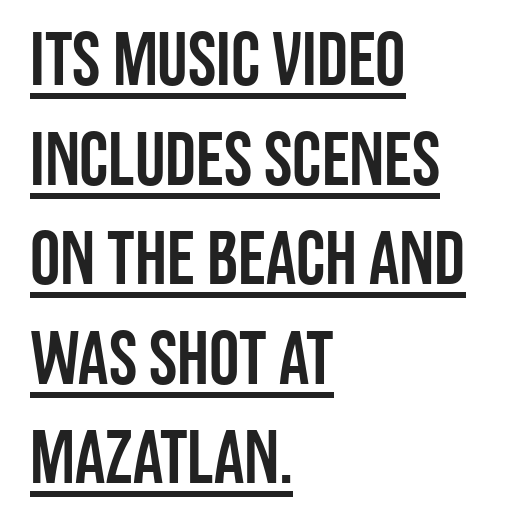
The image shows 76 px condensed sans-serif type, upright; set left-aligned, normal line spacing (1.31x), normal letter spacing, underlined; low stroke contrast and a large x-height.
